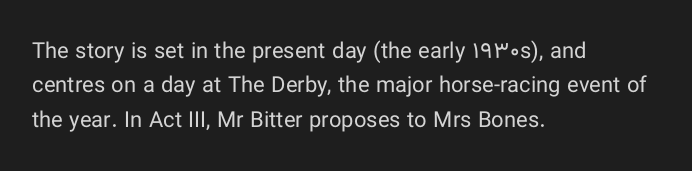
{"italic": "no", "bold": "no", "underline": "no", "align": "left", "line_spacing": "normal", "line_spacing_ratio": 1.56, "letter_spacing": "normal", "letter_spacing_em": 0.0, "glyph_px": 22}
